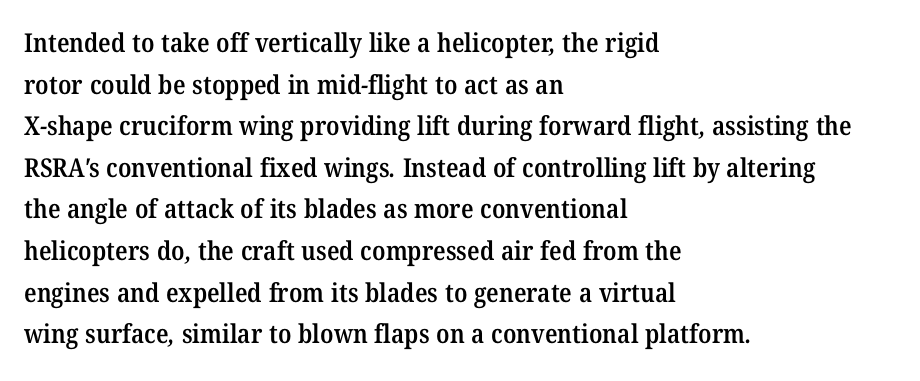
Q: Is the text bold? A: Semi-bold.
Q: Is the text underlined? A: No.
Q: How is the paragraph aligned? A: Left-aligned.
Q: Is the spacing between letters normal or unusually wide? A: Normal.
Q: Is the spacing between lines tight, normal or loose? A: Normal.
